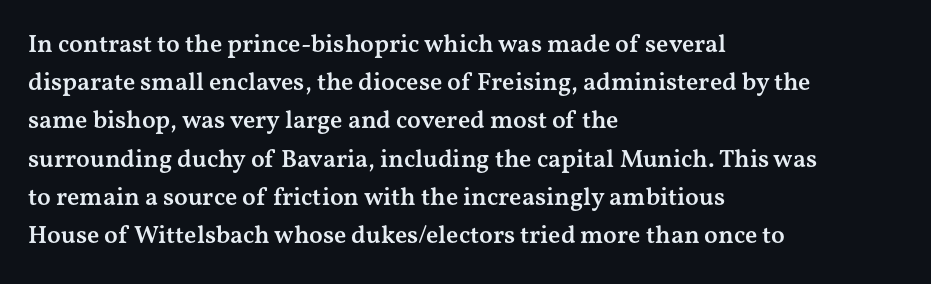
The image shows 25 px text type, upright; set left-aligned, normal line spacing (1.53x), normal letter spacing, not underlined.
